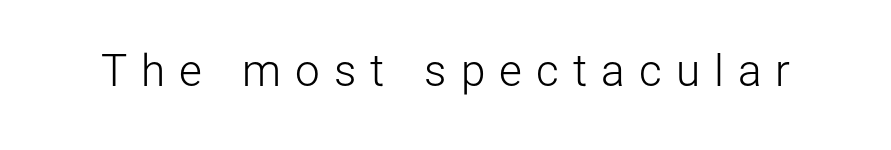
The baseline area is clear. Rendered with straight, roman letterforms. The text was rendered using a sans face with plain stroke endings. The passage shown is typed in a proportional face where columns would drift. Counters stay open thanks to moderate or lighter strokes.
